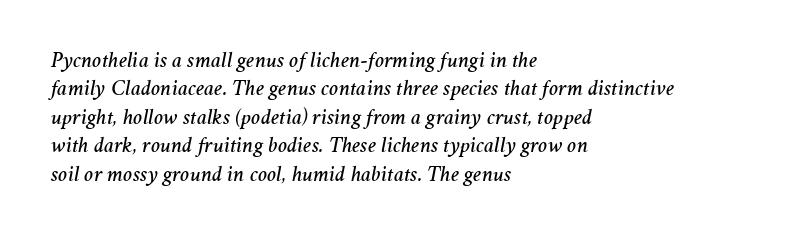
The image shows 22 px text type, italic (leaning right); set left-aligned, normal line spacing (1.29x), normal letter spacing, not underlined.
